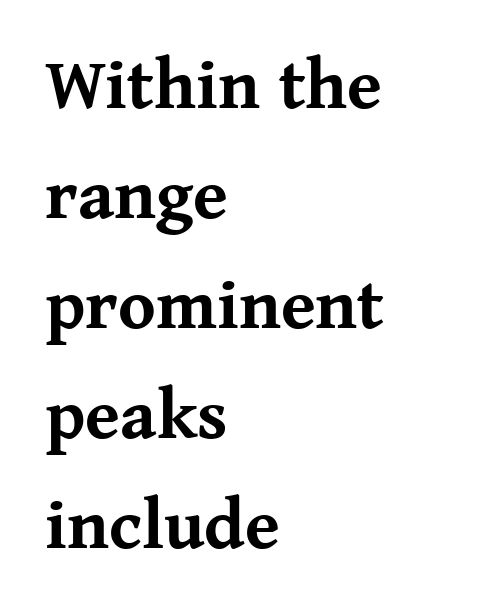
Q: Is the text bold? A: Yes.
Q: Is the text italic (slanted)? A: No, it is upright.
Q: Is the typeface a serif or a sans-serif typeface? A: Serif.
Q: Is the text underlined? A: No.
Q: How is the paragraph aligned? A: Left-aligned.
Q: Is the spacing between letters normal or unusually wide? A: Normal.
Q: Is the spacing between lines tight, normal or loose? A: Normal.
Q: Width (condensed, normal, or wide)? A: Normal.
Q: Stroke contrast? A: Medium.
Q: x-height? A: Medium.
Q: Monospaced? A: No.
